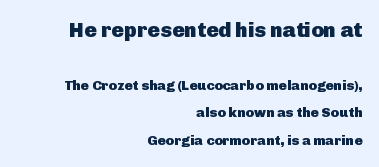
{"italic": "no", "bold": "yes", "underline": "no", "align": "right", "line_spacing": "loose", "line_spacing_ratio": 1.99, "letter_spacing": "normal", "letter_spacing_em": 0.0, "larger_block": "first", "size_ratio": 1.5, "glyph_px": 21}
